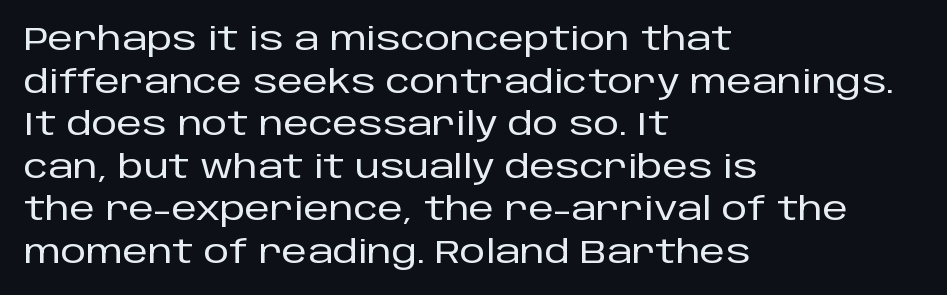
Q: Is the text italic (slanted)? A: No, it is upright.
Q: Is the typeface a serif or a sans-serif typeface? A: Sans-serif.
Q: Is the text underlined? A: No.
Q: How is the paragraph aligned? A: Left-aligned.
Q: Is the spacing between letters normal or unusually wide? A: Normal.
Q: Is the spacing between lines tight, normal or loose? A: Normal.
Q: Width (condensed, normal, or wide)? A: Normal.
Q: Stroke contrast? A: Low.
Q: x-height? A: Large.
Q: Monospaced? A: No.
